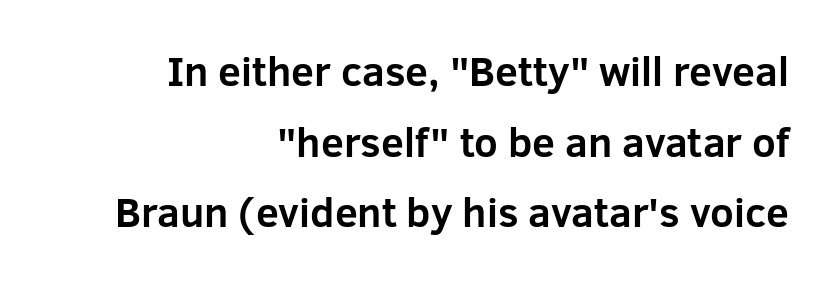
{"serif": "no", "italic": "no", "bold": "yes", "weight": "bold", "width": "normal", "stroke_contrast": "low", "x_height": "medium", "monospaced": "no", "underline": "no", "align": "right", "line_spacing_ratio": 1.72, "letter_spacing": "normal", "letter_spacing_em": 0.0, "glyph_px": 41}
